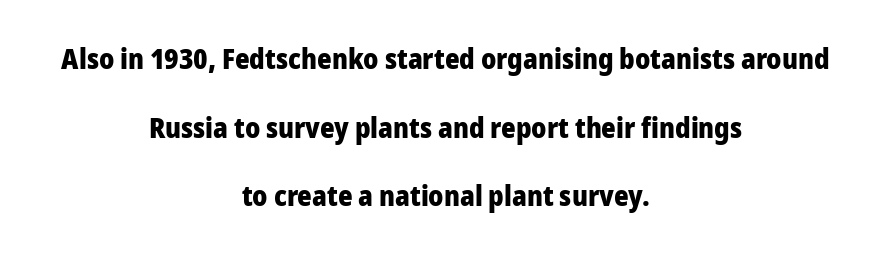
The image shows 28 px heavy sans-serif type, upright; set centered, loose line spacing (2.45x), normal letter spacing, not underlined; low stroke contrast and a medium x-height.
